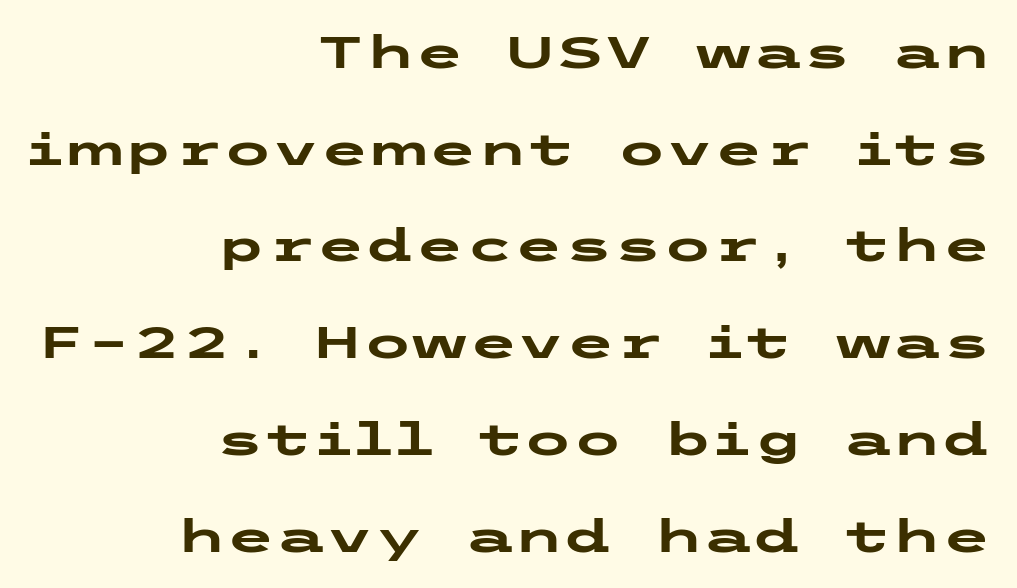
Strong, thick strokes mark this as bold type. This sample uses an upright cut, with every glyph sitting square on the baseline. Descenders are the only things crossing below the line. The line-height multiplier appears high, well above default.
